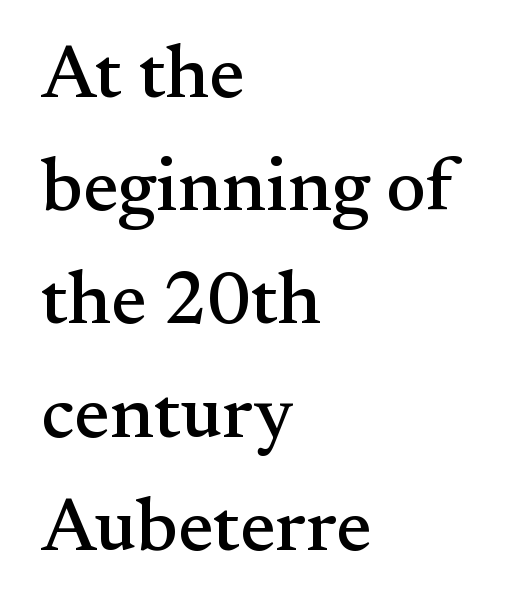
Q: Is the text italic (slanted)? A: No, it is upright.
Q: Is the typeface a serif or a sans-serif typeface? A: Serif.
Q: Is the text underlined? A: No.
Q: How is the paragraph aligned? A: Left-aligned.
Q: Is the spacing between letters normal or unusually wide? A: Normal.
Q: Is the spacing between lines tight, normal or loose? A: Normal.
Q: Width (condensed, normal, or wide)? A: Normal.
Q: Stroke contrast? A: Medium.
Q: x-height? A: Small.
Q: Monospaced? A: No.
